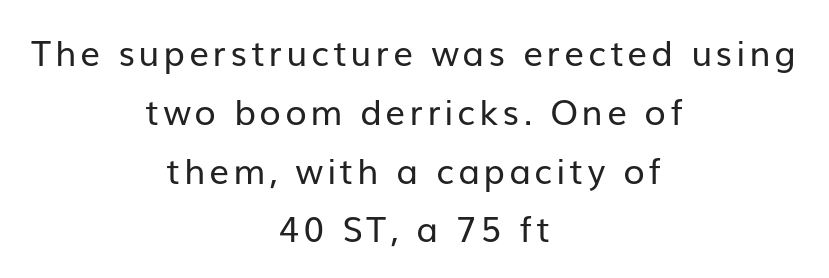
The typeface has the unassuming heft of standard copy or less. Notice how descenders clear the ascenders below comfortably — that's standard leading. The letters advance in unequal steps, a hallmark of proportional type. Every stem runs plumb, perpendicular to the baseline. Descenders are the only things crossing below the line.
